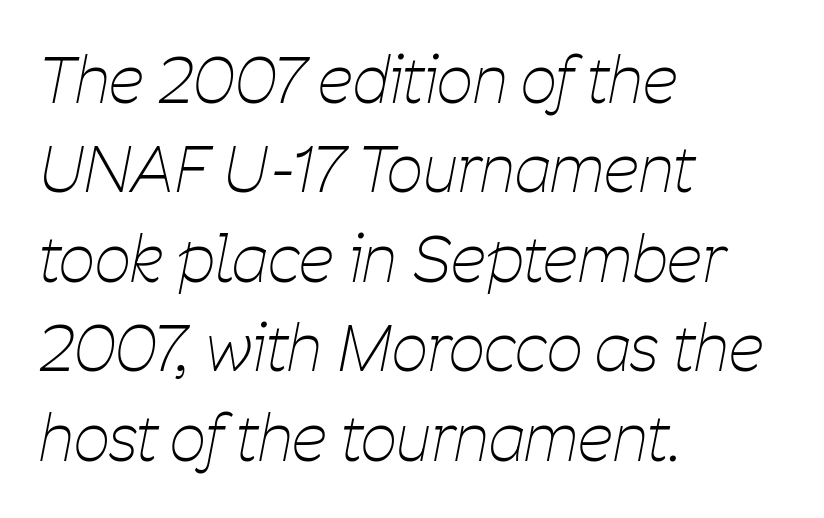
{"italic": "yes", "lean": "right", "slant_degrees": 11, "bold": "no", "weight": "thin", "width": "condensed", "stroke_contrast": "low", "x_height": "medium", "monospaced": "no", "underline": "no", "align": "left", "line_spacing": "normal", "line_spacing_ratio": 1.42, "letter_spacing": "normal", "letter_spacing_em": 0.0, "glyph_px": 63}
